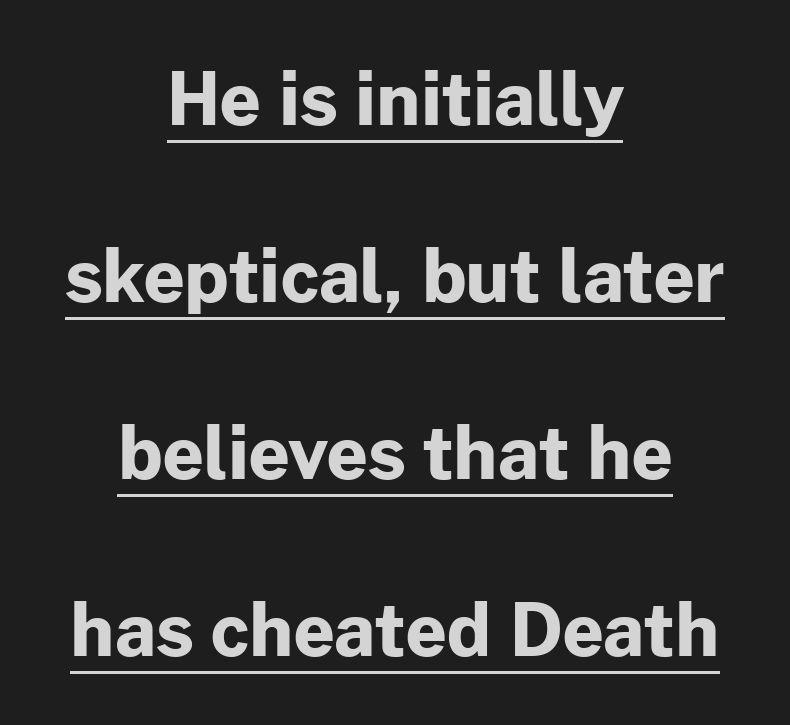
Weight check: bold — yes, fully. These lines keep a tight, regular rhythm from letter to letter. The letters advance in unequal steps, a hallmark of proportional type. This sample uses a sans-serif face.
